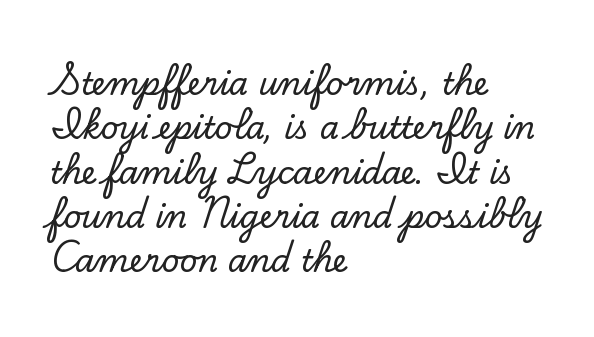
Each word holds together tightly as a unit, with standard inter-letter gaps. The typeface chosen for these lines features serifs. Reading down the column, the eye jumps a familiar distance to each next line. Line starts are locked; line ends wander.
